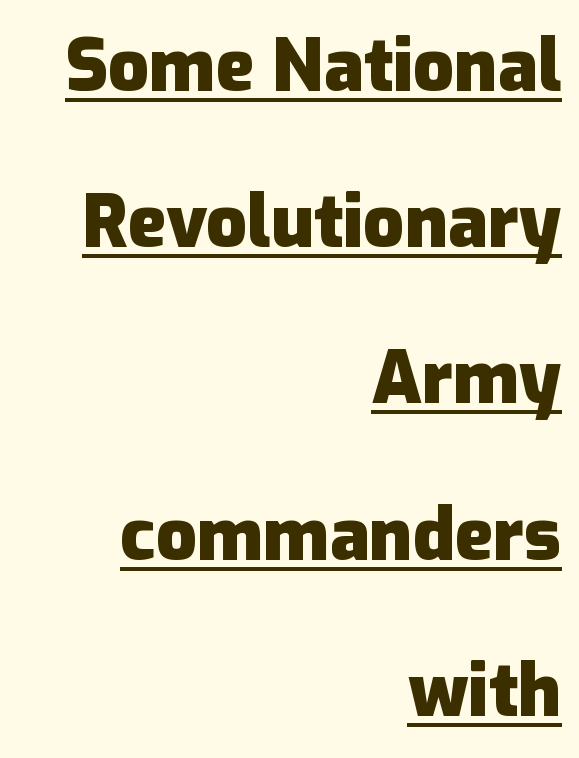
{"serif": "no", "italic": "no", "bold": "yes", "weight": "heavy", "width": "normal", "stroke_contrast": "low", "x_height": "medium", "monospaced": "no", "underline": "yes", "align": "right", "line_spacing": "loose", "line_spacing_ratio": 2.17, "letter_spacing": "normal", "letter_spacing_em": 0.0, "glyph_px": 72}
